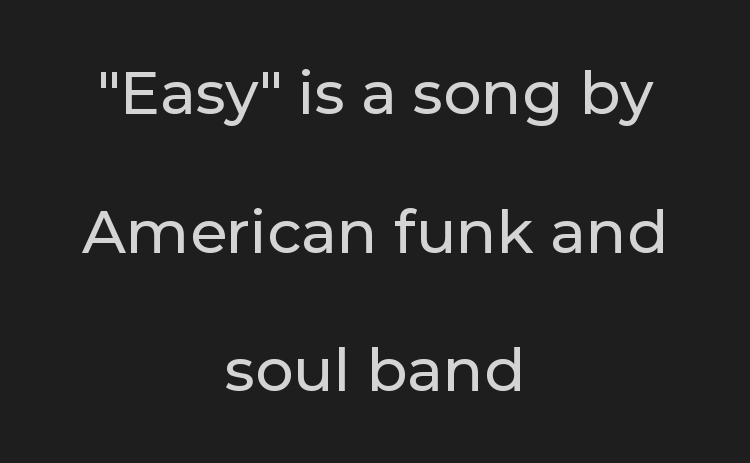
The image shows 60 px sans-serif type, upright; set centered, loose line spacing (2.31x), normal letter spacing, not underlined; low stroke contrast and a medium x-height.
